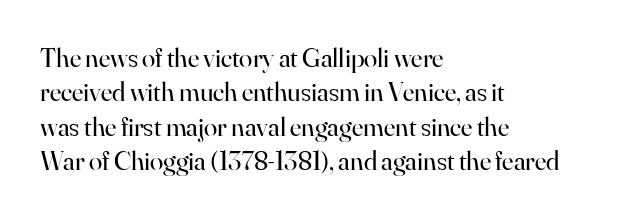
The image shows 27 px text type, upright; set left-aligned, normal line spacing (1.27x), normal letter spacing, not underlined.
